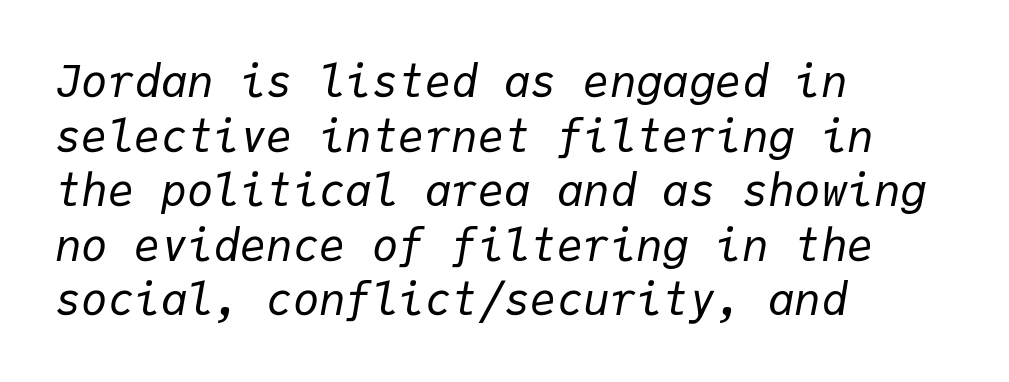
Q: Is the text bold? A: No.
Q: Is the text italic (slanted)? A: Yes, it leans right by about 9 degrees.
Q: Is the text underlined? A: No.
Q: How is the paragraph aligned? A: Left-aligned.
Q: Is the spacing between letters normal or unusually wide? A: Normal.
Q: Width (condensed, normal, or wide)? A: Normal.
Q: Stroke contrast? A: Low.
Q: x-height? A: Medium.
Q: Monospaced? A: Yes.
